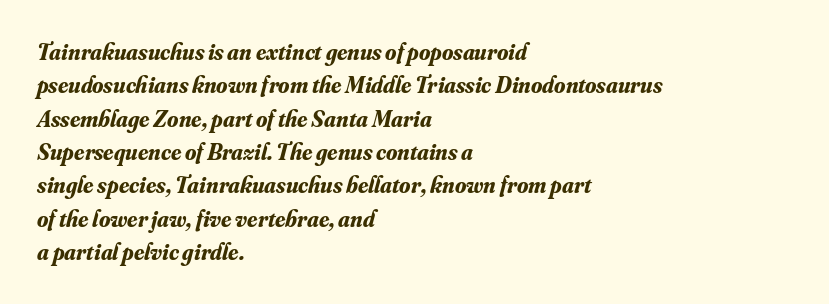
{"italic": "yes", "lean": "right", "slant_degrees": 16, "bold": "yes", "underline": "no", "align": "left", "line_spacing": "normal", "line_spacing_ratio": 1.45, "letter_spacing": "normal", "letter_spacing_em": 0.0, "glyph_px": 23}
